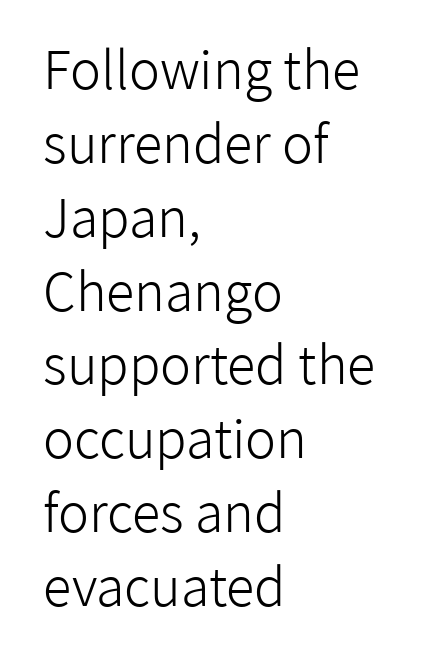
The image shows 52 px light sans-serif type, upright; set left-aligned, normal line spacing (1.42x), normal letter spacing, not underlined; low stroke contrast and a medium x-height.
